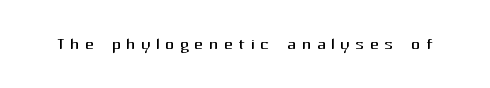
{"italic": "no", "bold": "no", "underline": "no", "letter_spacing": "wide", "letter_spacing_em": 0.23, "glyph_px": 23}
